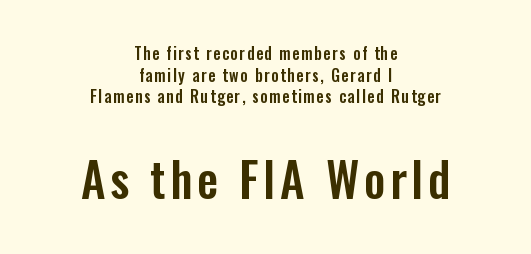
Q: Is the text italic (slanted)? A: No, it is upright.
Q: Is the typeface a serif or a sans-serif typeface? A: Sans-serif.
Q: Is the text underlined? A: No.
Q: How is the paragraph aligned? A: Centered.
Q: Is the spacing between lines tight, normal or loose? A: Normal.
Q: Which block of text is set in a larger size, the first (top) or the second (bottom)? A: The second (bottom) one.
Q: Width (condensed, normal, or wide)? A: Condensed.
Q: Stroke contrast? A: Low.
Q: x-height? A: Medium.
Q: Monospaced? A: No.
